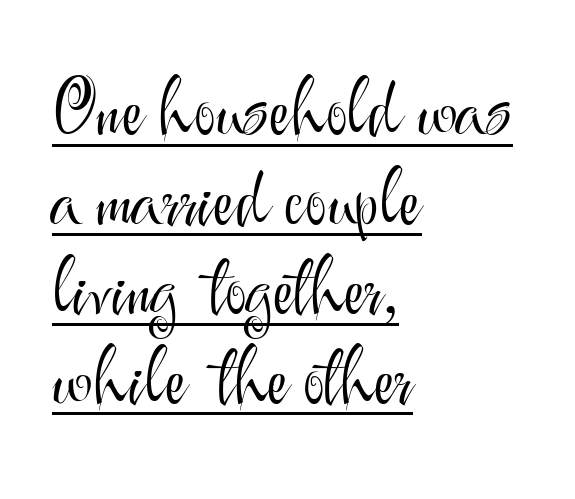
The image shows 74 px light sans-serif type; set left-aligned, line spacing 1.21x, normal letter spacing, underlined; medium stroke contrast and a small x-height.
